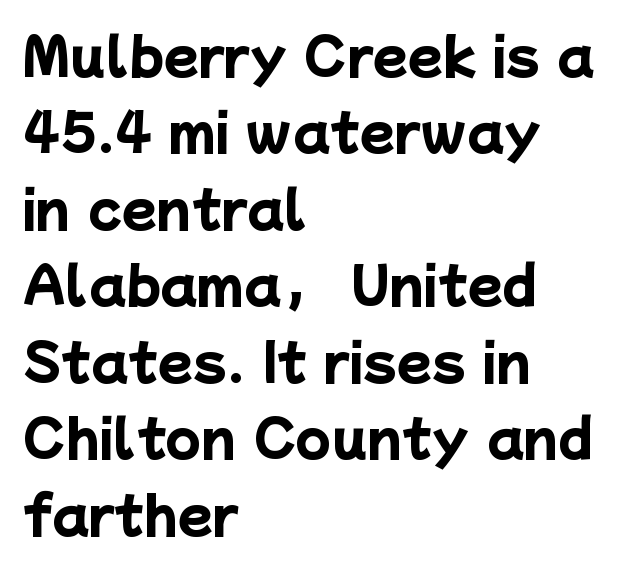
Typeset ragged right — the left edge is the straight one. Character widths vary here, with narrow letters taking less room than wide ones. Quick note: underline off. Successive baselines arrive at the customary interval. Compared with typical body copy, the letter spacing here is the same.
